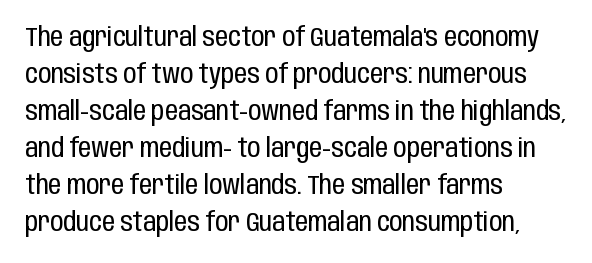
Q: Is the text bold? A: No.
Q: Is the text italic (slanted)? A: No, it is upright.
Q: Is the text underlined? A: No.
Q: How is the paragraph aligned? A: Left-aligned.
Q: Is the spacing between letters normal or unusually wide? A: Normal.
Q: Is the spacing between lines tight, normal or loose? A: Normal.
